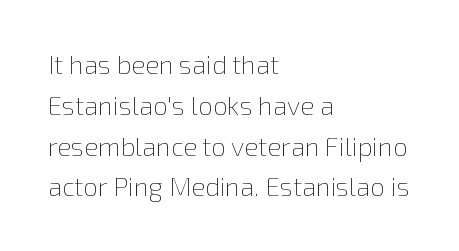
Q: Is the text bold? A: No.
Q: Is the text italic (slanted)? A: No, it is upright.
Q: Is the text underlined? A: No.
Q: How is the paragraph aligned? A: Left-aligned.
Q: Is the spacing between letters normal or unusually wide? A: Normal.
Q: Is the spacing between lines tight, normal or loose? A: Normal.
